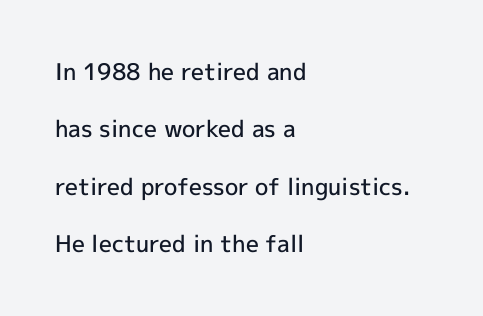
The words here are not underlined. Honestly, the letter spacing is just normal — you wouldn't notice it. Emphasis by weight is partial: semibold. Each new line begins a long way beneath the previous one. If you drew a line through each stem, it would be perfectly vertical.
